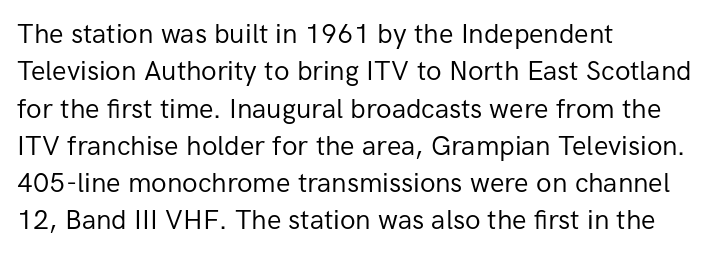
Interline gaps are of average width in this sample. Inter-character spacing is left at the font's built-in metrics. If you drew a line through each stem, it would be perfectly vertical. Words float on clear page, feet unadorned. Each line starts at the same left margin while the right side varies.
